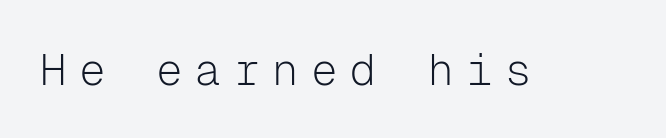
The image shows 44 px light sans-serif type, upright, monospaced; set unusually wide letter spacing (+0.28 em), not underlined; low stroke contrast and a medium x-height.
